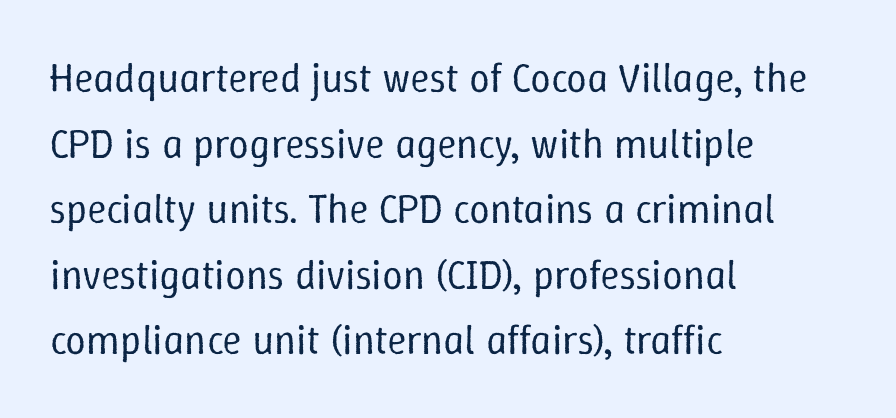
The image shows 41 px regular-weight type, upright; set left-aligned, normal line spacing (1.6x), normal letter spacing, not underlined; low stroke contrast and a medium x-height.
